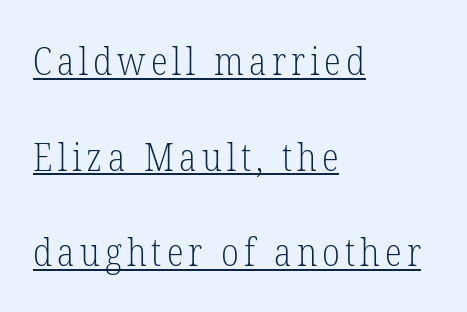
Q: Is the text bold? A: No.
Q: Is the text italic (slanted)? A: No, it is upright.
Q: Is the typeface a serif or a sans-serif typeface? A: Serif.
Q: Is the text underlined? A: Yes.
Q: How is the paragraph aligned? A: Left-aligned.
Q: Is the spacing between lines tight, normal or loose? A: Loose.
Q: Width (condensed, normal, or wide)? A: Condensed.
Q: Stroke contrast? A: Low.
Q: x-height? A: Medium.
Q: Monospaced? A: No.
